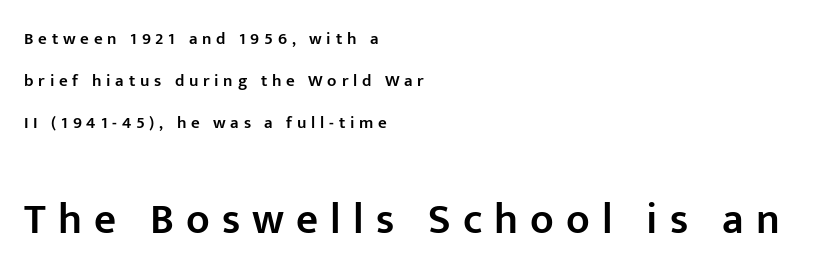
In terms of posture, this sample is upright. Stroke terminals: plain, sans-serif. Which of the two is more prominent by size? The second, at the bottom. Proportional: the letters do not fall into vertical columns. Line beginnings align vertically; line endings do not.
